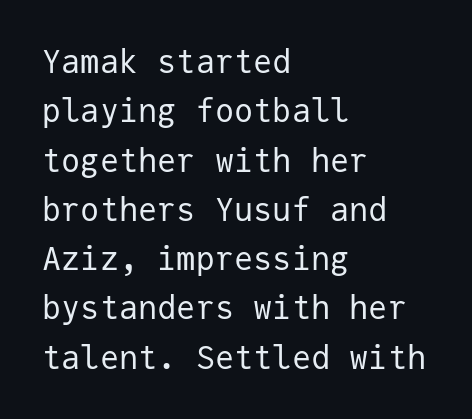
The image shows 32 px regular-weight sans-serif type, upright, monospaced; set left-aligned, normal line spacing (1.54x), normal letter spacing, not underlined; low stroke contrast and a medium x-height.
